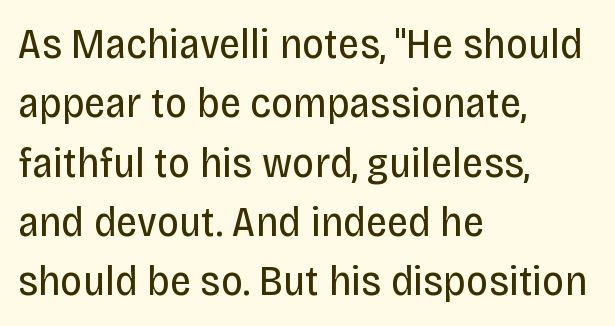
{"serif": "no", "italic": "no", "bold": "no", "weight": "regular", "width": "condensed", "stroke_contrast": "low", "x_height": "large", "monospaced": "no", "underline": "no", "align": "left", "line_spacing": "normal", "line_spacing_ratio": 1.38, "letter_spacing": "normal", "letter_spacing_em": 0.0, "glyph_px": 43}
